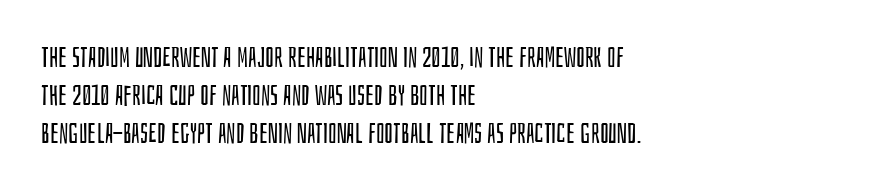
You could not count columns in this text — the font is proportionally spaced. No extra ink here — the face is not bold. The letters stand upright; this is a roman face. I'd call this a sans setting — the letters go barefoot. Nobody drew a line under any word here.
